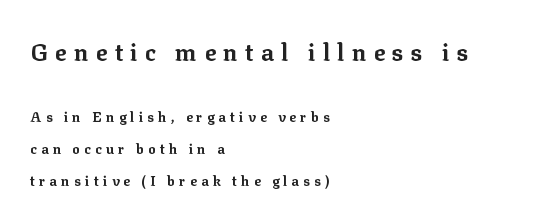
{"italic": "no", "bold": "yes", "underline": "no", "align": "left", "line_spacing": "loose", "line_spacing_ratio": 2.28, "letter_spacing": "wide", "letter_spacing_em": 0.3, "larger_block": "first", "size_ratio": 1.71, "glyph_px": 24}
